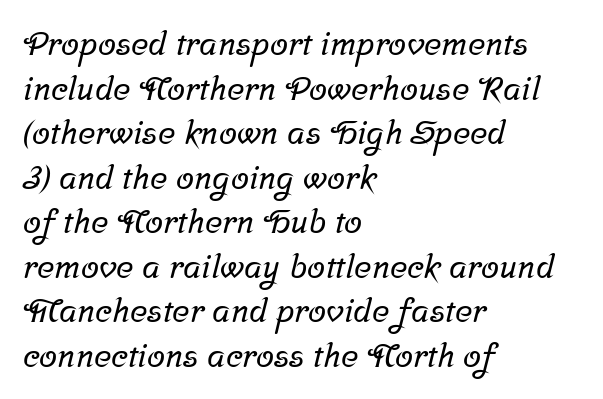
{"width": "normal", "stroke_contrast": "low", "x_height": "medium", "monospaced": "no", "underline": "no", "align": "left", "line_spacing": "normal", "line_spacing_ratio": 1.35, "letter_spacing": "normal", "letter_spacing_em": 0.0, "glyph_px": 33}
